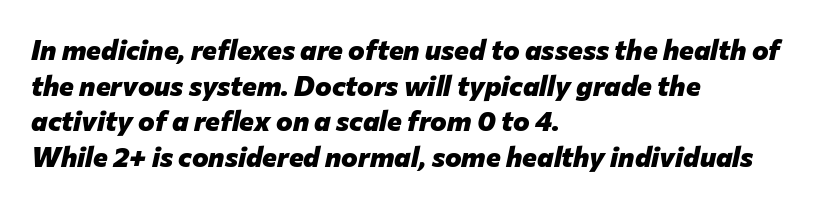
Q: Is the text bold? A: Yes.
Q: Is the text italic (slanted)? A: Yes, it leans right by about 12 degrees.
Q: Is the text underlined? A: No.
Q: How is the paragraph aligned? A: Left-aligned.
Q: Is the spacing between letters normal or unusually wide? A: Normal.
Q: Is the spacing between lines tight, normal or loose? A: Normal.
Q: Width (condensed, normal, or wide)? A: Normal.
Q: Stroke contrast? A: Low.
Q: x-height? A: Medium.
Q: Monospaced? A: No.
